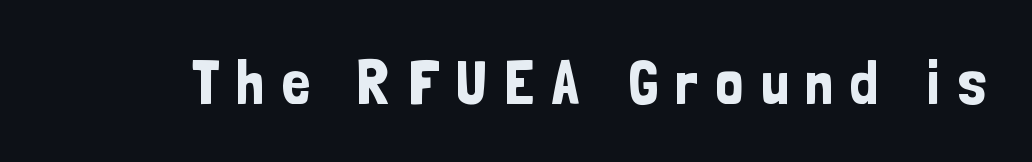
Q: Is the text italic (slanted)? A: No, it is upright.
Q: Is the typeface a serif or a sans-serif typeface? A: Sans-serif.
Q: Is the text underlined? A: No.
Q: Is the spacing between letters normal or unusually wide? A: Unusually wide.
Q: Width (condensed, normal, or wide)? A: Condensed.
Q: Stroke contrast? A: Low.
Q: x-height? A: Medium.
Q: Monospaced? A: No.
